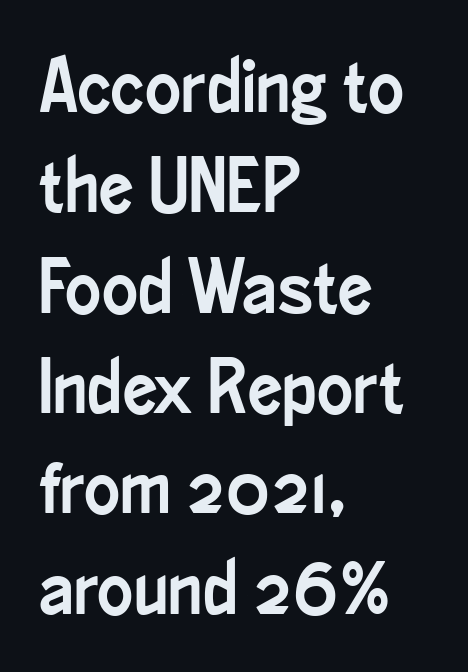
{"serif": "no", "italic": "no", "width": "condensed", "stroke_contrast": "low", "x_height": "small", "monospaced": "no", "underline": "no", "align": "left", "line_spacing": "normal", "line_spacing_ratio": 1.32, "letter_spacing": "normal", "letter_spacing_em": 0.0, "glyph_px": 76}
